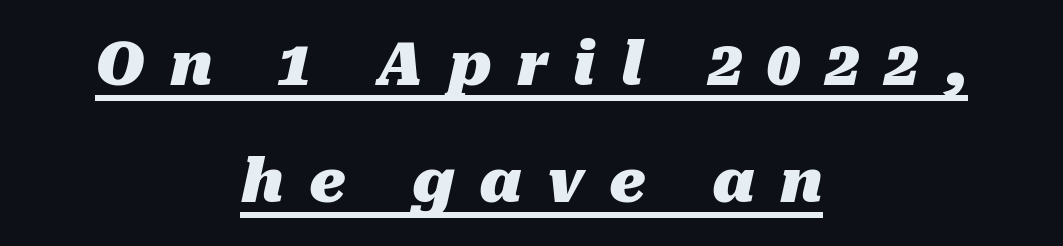
Q: Is the text bold? A: Yes.
Q: Is the text italic (slanted)? A: Yes, it leans right by about 10 degrees.
Q: Is the text underlined? A: Yes.
Q: How is the paragraph aligned? A: Centered.
Q: Is the spacing between letters normal or unusually wide? A: Unusually wide.
Q: Is the spacing between lines tight, normal or loose? A: Loose.
Q: Width (condensed, normal, or wide)? A: Normal.
Q: Stroke contrast? A: Medium.
Q: x-height? A: Medium.
Q: Monospaced? A: No.
